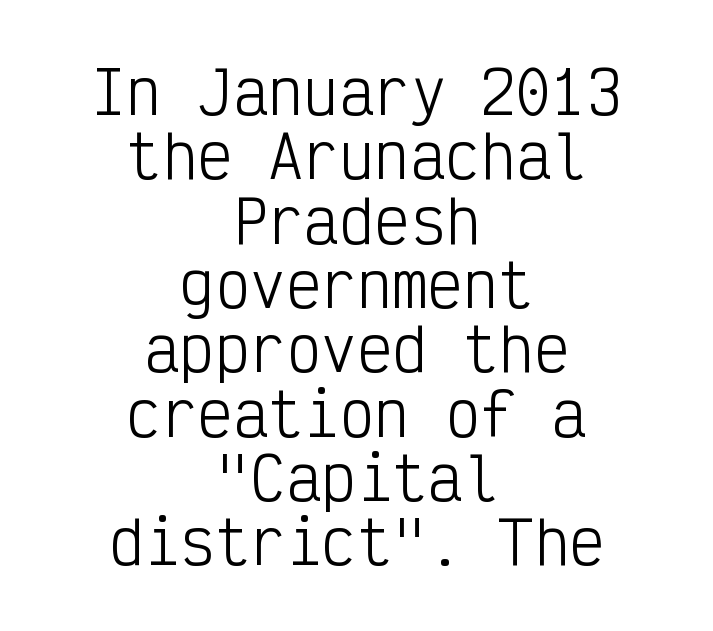
{"serif": "no", "italic": "no", "bold": "no", "weight": "light", "width": "condensed", "stroke_contrast": "low", "x_height": "medium", "monospaced": "yes", "underline": "no", "align": "center", "line_spacing": "tight", "line_spacing_ratio": 1.09, "letter_spacing": "normal", "letter_spacing_em": 0.0, "glyph_px": 59}
